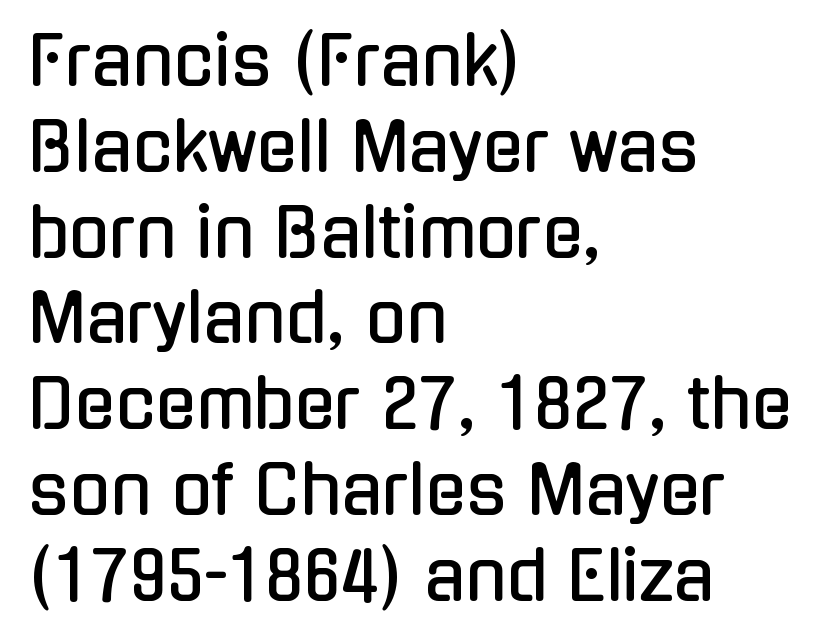
The face used here is rendered with its standard letterfit. In terms of posture, this sample is upright. Horizontal alignment here is leftward, the default for most running prose. Just letters on the line, the space beneath them empty. The letters carry no serifs — their stems end cleanly without finishing strokes. You could not count columns in this text — the font is proportionally spaced.
